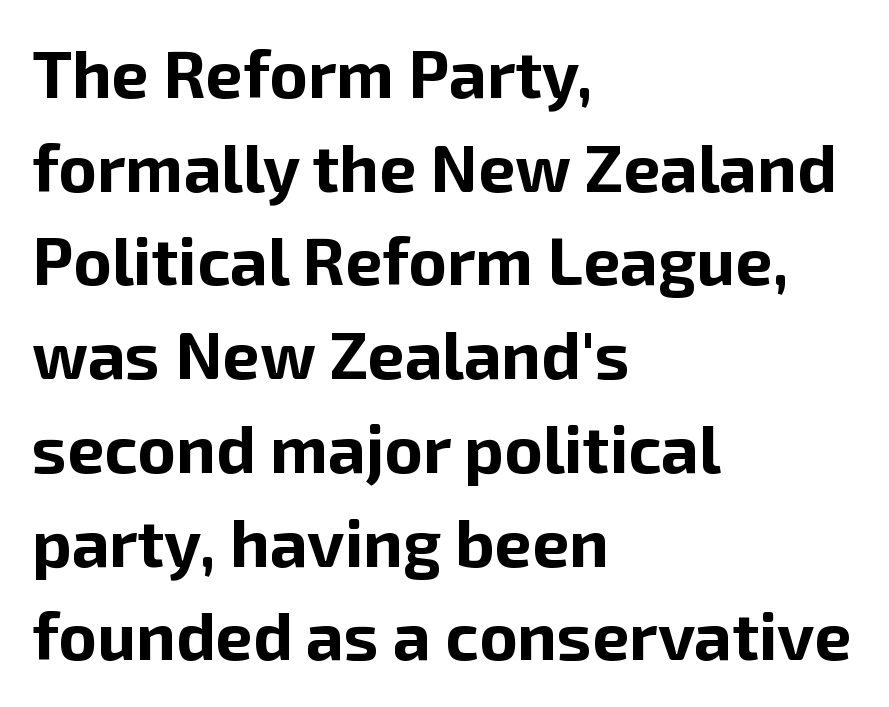
The image shows 66 px bold sans-serif type, upright; set left-aligned, normal line spacing (1.42x), normal letter spacing, not underlined; low stroke contrast and a medium x-height.
